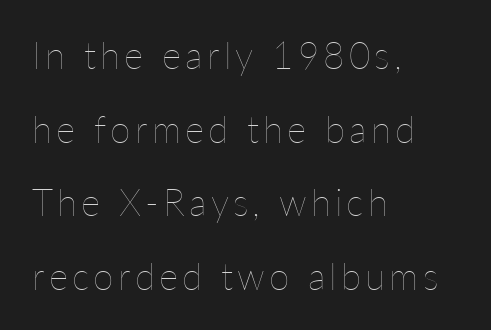
The rendering uses natural spacing where letterforms have individual widths. Think standard paragraph weight, or any step lighter than that. Posture: straight, roman, zero tilt. A bare baseline throughout the passage. Reading down the column, the eye jumps a long way to each next line. The compositor pushed each line to the left boundary.
